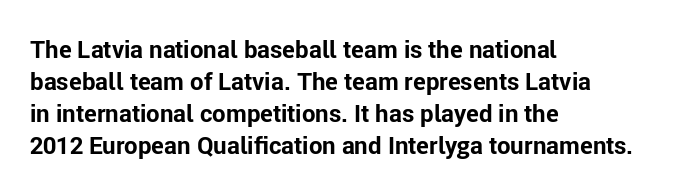
Q: Is the text bold? A: Yes.
Q: Is the text italic (slanted)? A: No, it is upright.
Q: Is the text underlined? A: No.
Q: How is the paragraph aligned? A: Left-aligned.
Q: Is the spacing between letters normal or unusually wide? A: Normal.
Q: Is the spacing between lines tight, normal or loose? A: Normal.
